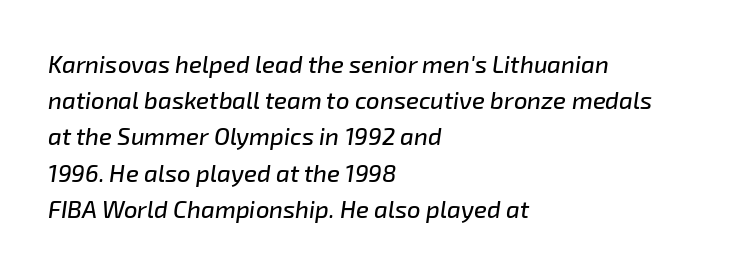
The image shows 24 px text type, italic (leaning right); set left-aligned, normal line spacing (1.51x), normal letter spacing, not underlined.
